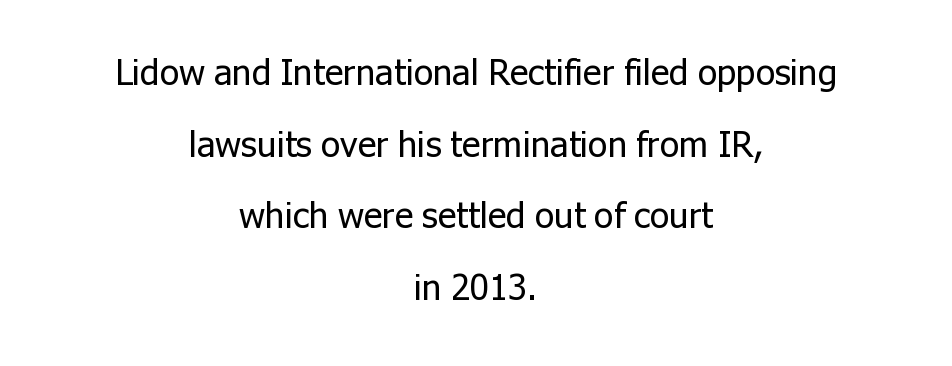
{"serif": "no", "italic": "no", "bold": "no", "weight": "regular", "width": "normal", "stroke_contrast": "low", "x_height": "medium", "monospaced": "no", "underline": "no", "align": "center", "line_spacing": "loose", "line_spacing_ratio": 1.99, "letter_spacing": "normal", "letter_spacing_em": 0.0, "glyph_px": 36}
